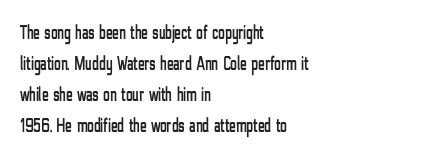
The image shows 20 px text type, upright; set left-aligned, normal line spacing (1.55x), normal letter spacing, not underlined.
